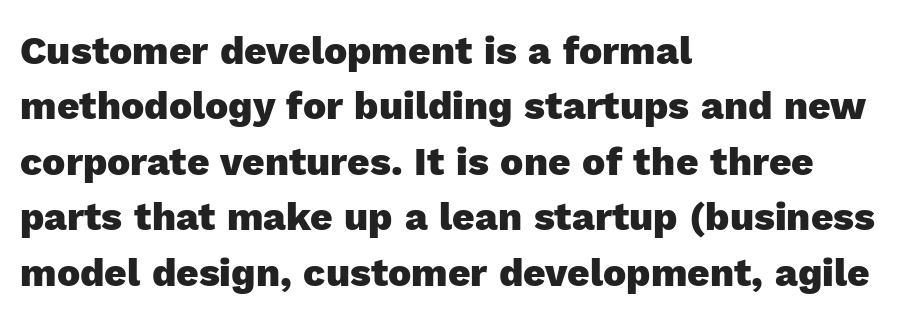
The image shows 39 px heavy sans-serif type, upright; set left-aligned, normal line spacing (1.42x), normal letter spacing, not underlined; a medium x-height.
